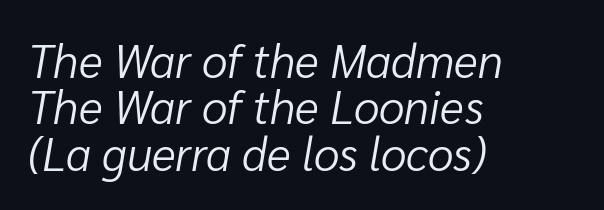
The words here are not underlined. Cramped leading. Default kerning and tracking; the words read as compact shapes. The face used here is proportionally spaced, like ordinary book or web type. Stems and bowls with no extra thickness — not bold.
